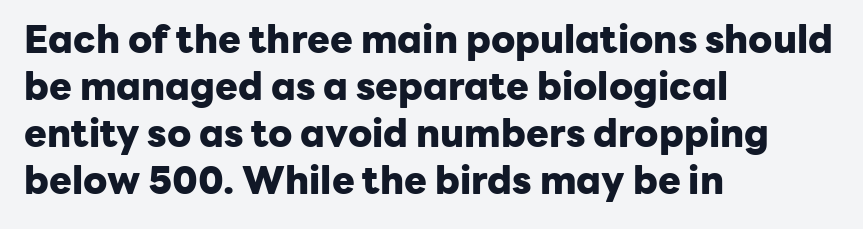
Q: Is the text bold? A: Yes.
Q: Is the text italic (slanted)? A: No, it is upright.
Q: Is the typeface a serif or a sans-serif typeface? A: Sans-serif.
Q: Is the text underlined? A: No.
Q: How is the paragraph aligned? A: Left-aligned.
Q: Is the spacing between letters normal or unusually wide? A: Normal.
Q: Width (condensed, normal, or wide)? A: Normal.
Q: Stroke contrast? A: Low.
Q: x-height? A: Medium.
Q: Monospaced? A: No.
